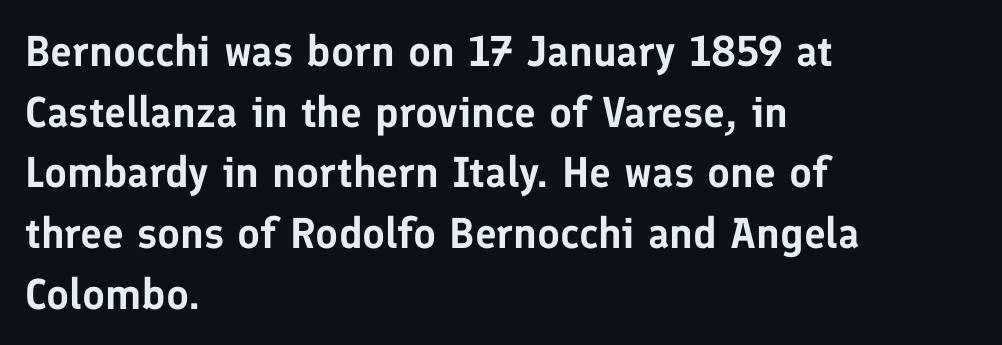
{"serif": "no", "italic": "no", "width": "normal", "stroke_contrast": "low", "x_height": "medium", "monospaced": "no", "underline": "no", "align": "left", "line_spacing": "normal", "line_spacing_ratio": 1.41, "letter_spacing": "normal", "letter_spacing_em": 0.0, "glyph_px": 43}
